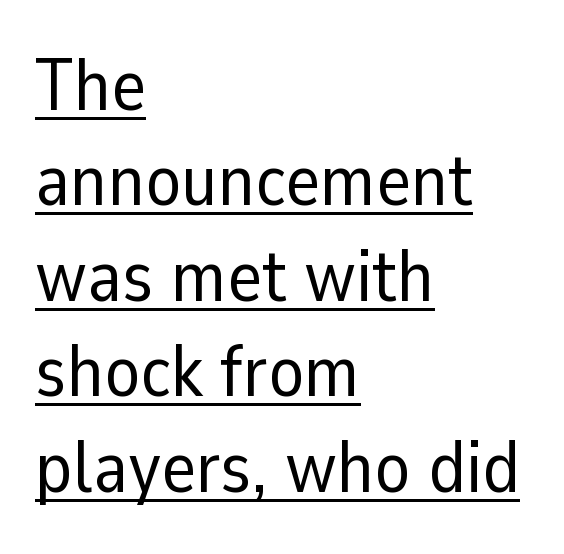
No extra ink here — the face is not bold. Type style note: lacks serifs. This rendering features underlined lettering. The typography opts for an upright posture over an oblique one. If you measured baseline to baseline, you'd find a middling distance.
